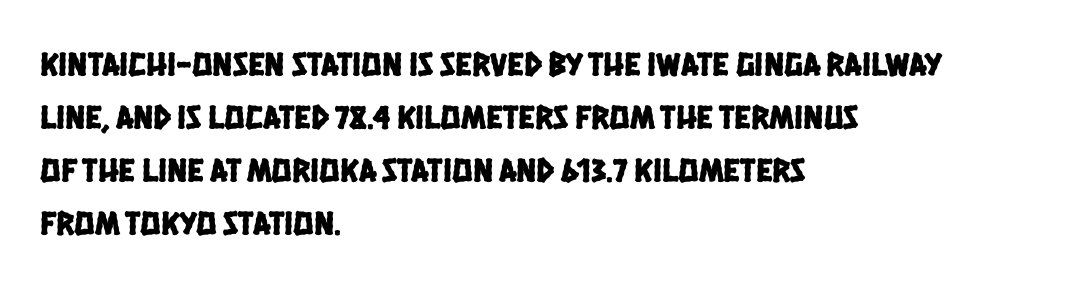
{"serif": "no", "width": "condensed", "stroke_contrast": "low", "x_height": "large", "monospaced": "no", "underline": "no", "align": "left", "line_spacing": "normal", "line_spacing_ratio": 1.56, "letter_spacing": "normal", "letter_spacing_em": 0.0, "glyph_px": 34}
